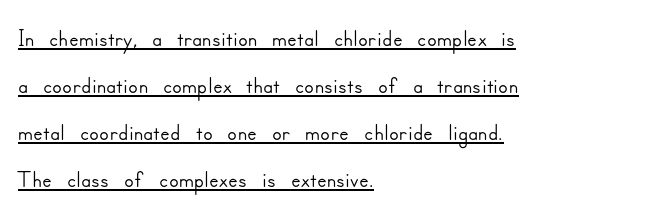
{"serif": "no", "italic": "no", "width": "normal", "stroke_contrast": "low", "x_height": "small", "monospaced": "no", "underline": "yes", "align": "left", "line_spacing": "normal", "line_spacing_ratio": 1.31, "letter_spacing": "normal", "letter_spacing_em": 0.0, "glyph_px": 36}
